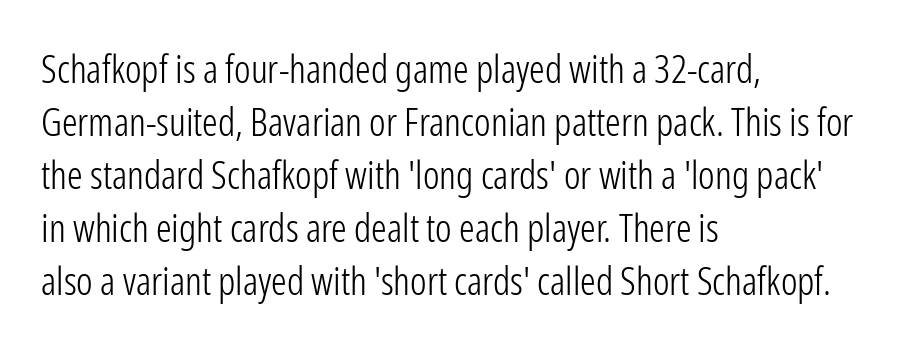
A student would call this left alignment; a typographer would say flush left, rag right. This sample has the flowing, uneven cadence of proportional lettering. A bare baseline throughout the passage. Italic: no, the glyphs are upright roman. Spacing between characters is what you'd get straight out of the box. A typesetter would call this leading conventional body-copy spacing.
